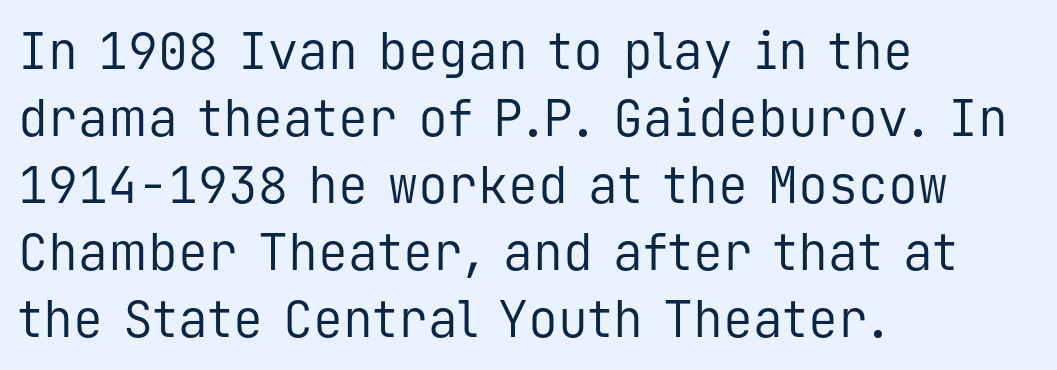
The line-height multiplier appears to be the usual default. Type style note: lacks serifs. Does the copy run flush right? No — it runs flush left. Monospaced: the letters line up in strict vertical columns. When letters stand straight like this, we call the style roman or upright.
